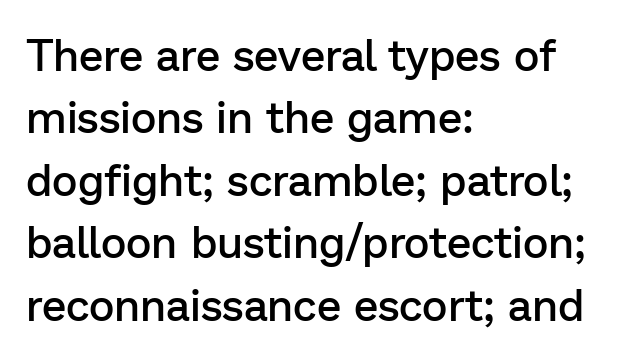
The image shows 44 px semibold sans-serif type, upright; set left-aligned, normal line spacing (1.42x), normal letter spacing, not underlined; low stroke contrast and a medium x-height.
